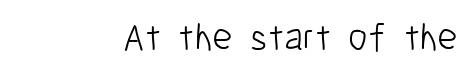
Q: Is the text bold? A: No.
Q: Is the text italic (slanted)? A: No, it is upright.
Q: Is the typeface a serif or a sans-serif typeface? A: Sans-serif.
Q: Is the text underlined? A: No.
Q: Is the spacing between letters normal or unusually wide? A: Normal.
Q: Width (condensed, normal, or wide)? A: Condensed.
Q: Stroke contrast? A: Low.
Q: x-height? A: Medium.
Q: Monospaced? A: No.
